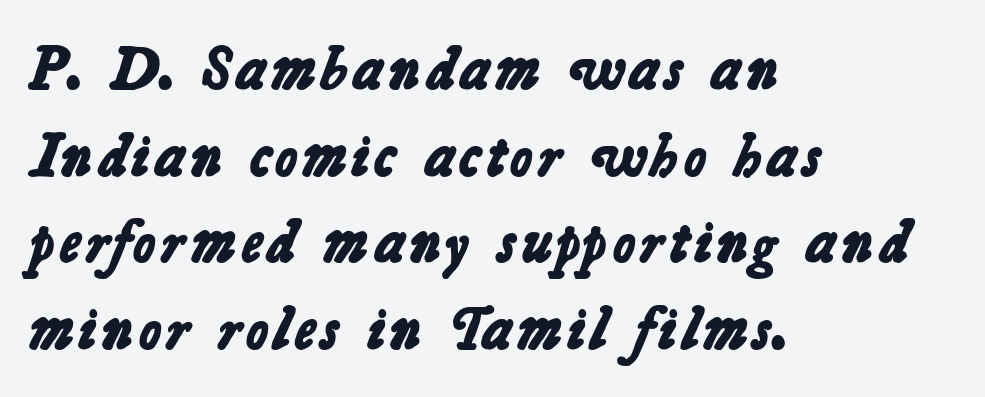
Heavy, bold letterforms. Line spacing here is normal. No extra tracking has been applied to these lines. Visually the block forms a straight wall on the left and a jagged coastline on the right.
